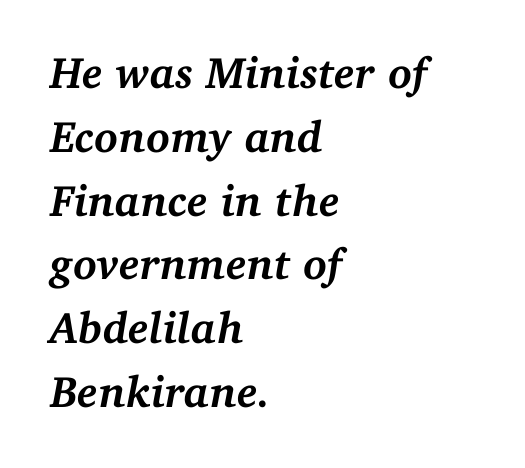
Q: Is the text bold? A: Yes.
Q: Is the text italic (slanted)? A: Yes, it leans right by about 11 degrees.
Q: Is the typeface a serif or a sans-serif typeface? A: Serif.
Q: Is the text underlined? A: No.
Q: How is the paragraph aligned? A: Left-aligned.
Q: Is the spacing between letters normal or unusually wide? A: Normal.
Q: Is the spacing between lines tight, normal or loose? A: Normal.
Q: Width (condensed, normal, or wide)? A: Normal.
Q: Stroke contrast? A: Medium.
Q: x-height? A: Medium.
Q: Monospaced? A: No.
